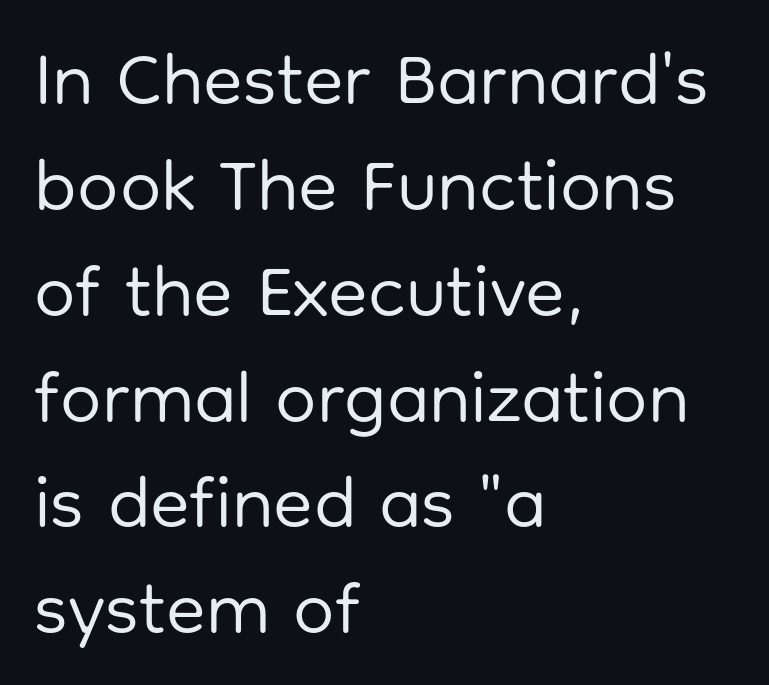
The image shows 73 px regular-weight sans-serif type, upright; set left-aligned, normal line spacing (1.45x), normal letter spacing, not underlined; low stroke contrast and a medium x-height.
